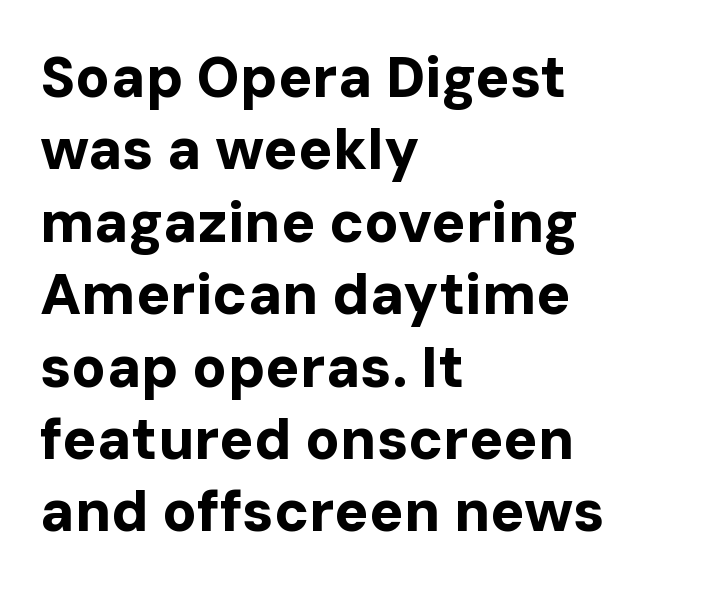
The image shows 57 px bold sans-serif type, upright; set left-aligned, normal line spacing (1.27x), normal letter spacing, not underlined; low stroke contrast and a medium x-height.
